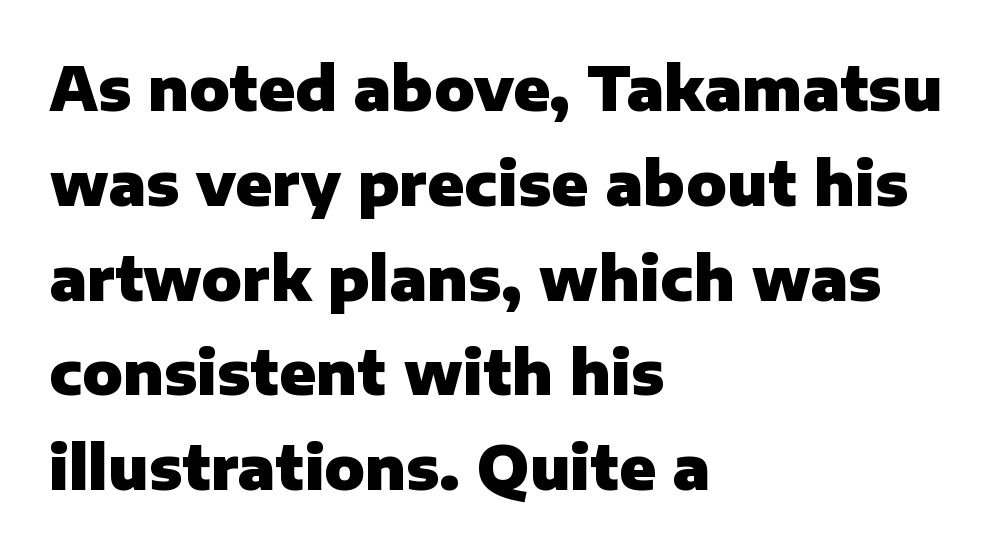
Typographically, this falls in the sans-serif category. The lines in this sample share a left origin and differ only in where they stop. Every stem runs plumb, perpendicular to the baseline. The tracking reads as untouched default to a designer's eye. One glance says typical: line gaps are just what's usual. Strokes here are thick enough to call this a true bold.
